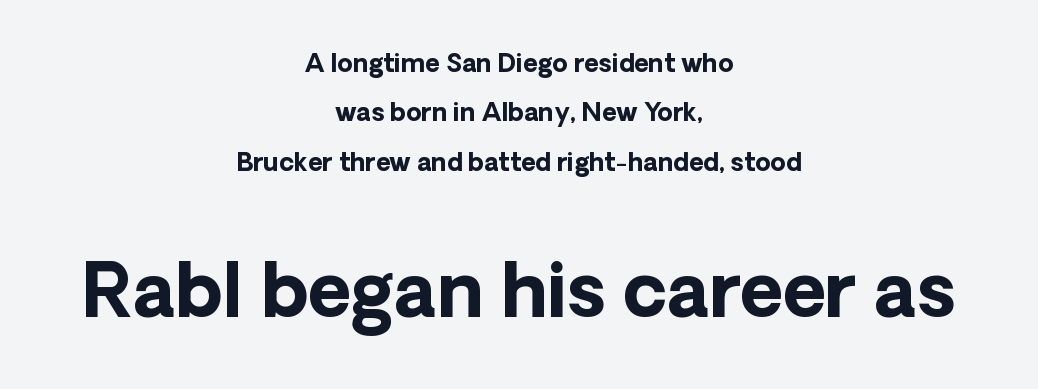
{"serif": "no", "italic": "no", "bold": "yes", "weight": "bold", "width": "normal", "stroke_contrast": "low", "x_height": "medium", "monospaced": "no", "underline": "no", "align": "center", "line_spacing": "loose", "line_spacing_ratio": 1.98, "letter_spacing": "normal", "letter_spacing_em": 0.0, "larger_block": "second", "size_ratio": 2.96, "glyph_px": 74}
